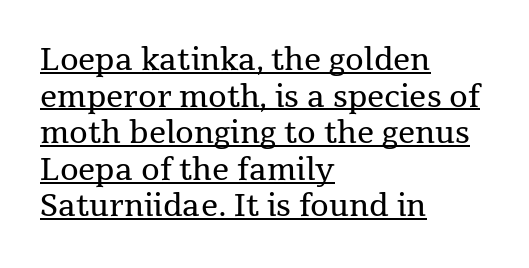
The rendering uses natural spacing where letterforms have individual widths. Vertical strokes here are truly vertical. On a weight scale, this lands at 450 or below. Students, observe the line beneath the letters — that is underlining. A serif font was chosen for this passage. The horizontal fit of the characters is conventional and even.
